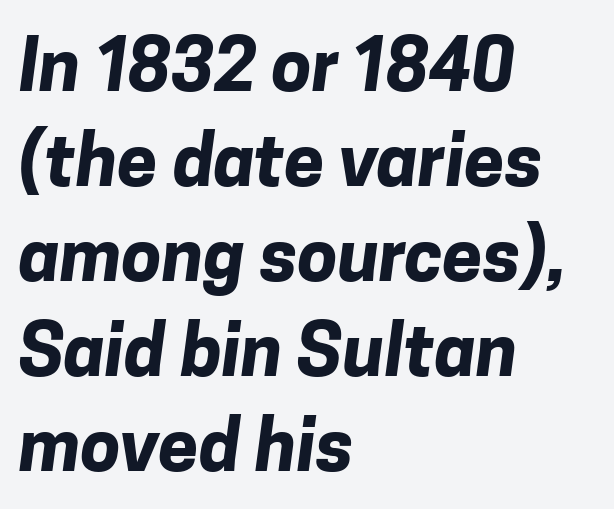
Q: Is the text bold? A: Yes.
Q: Is the typeface a serif or a sans-serif typeface? A: Sans-serif.
Q: Is the text underlined? A: No.
Q: How is the paragraph aligned? A: Left-aligned.
Q: Is the spacing between letters normal or unusually wide? A: Normal.
Q: Is the spacing between lines tight, normal or loose? A: Normal.
Q: Width (condensed, normal, or wide)? A: Normal.
Q: Stroke contrast? A: Low.
Q: x-height? A: Medium.
Q: Monospaced? A: No.
